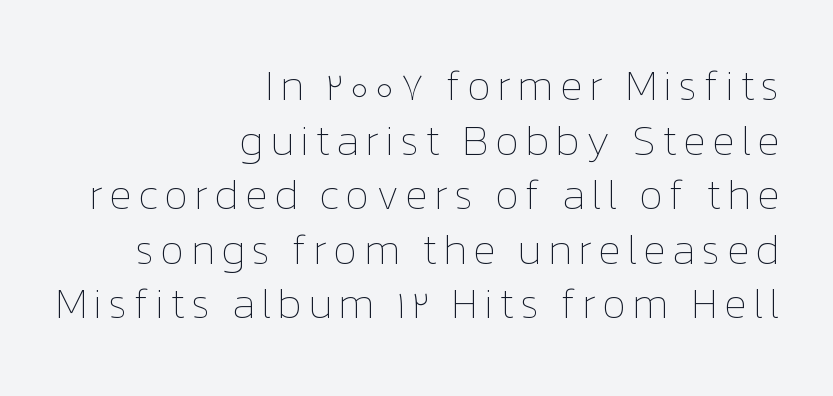
The image shows 42 px thin type, upright; set right-aligned, normal line spacing (1.3x), not underlined; low stroke contrast and a medium x-height.
